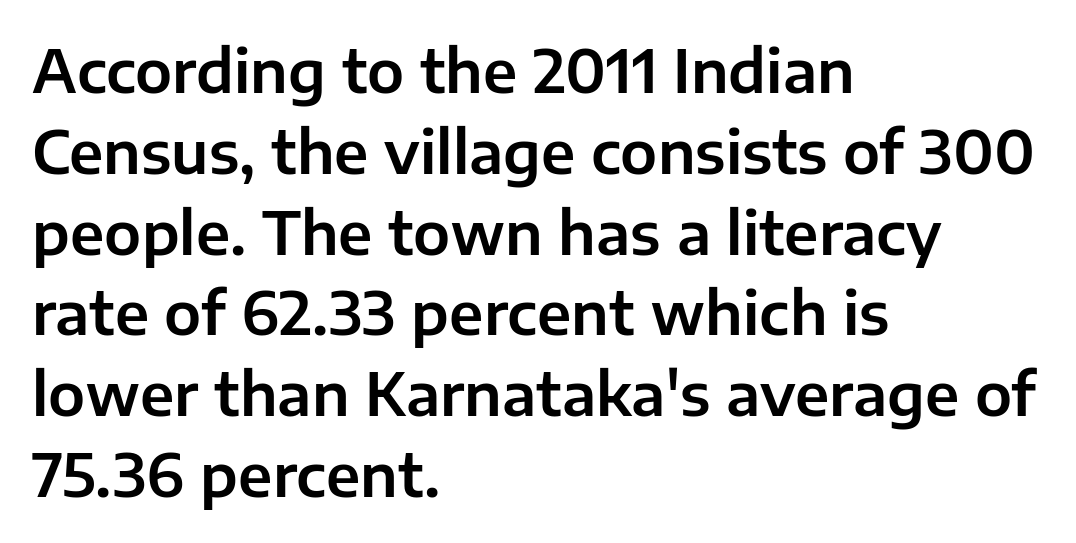
Q: Is the text italic (slanted)? A: No, it is upright.
Q: Is the typeface a serif or a sans-serif typeface? A: Sans-serif.
Q: Is the text underlined? A: No.
Q: How is the paragraph aligned? A: Left-aligned.
Q: Is the spacing between letters normal or unusually wide? A: Normal.
Q: Is the spacing between lines tight, normal or loose? A: Normal.
Q: Width (condensed, normal, or wide)? A: Normal.
Q: Stroke contrast? A: Low.
Q: x-height? A: Medium.
Q: Monospaced? A: No.
